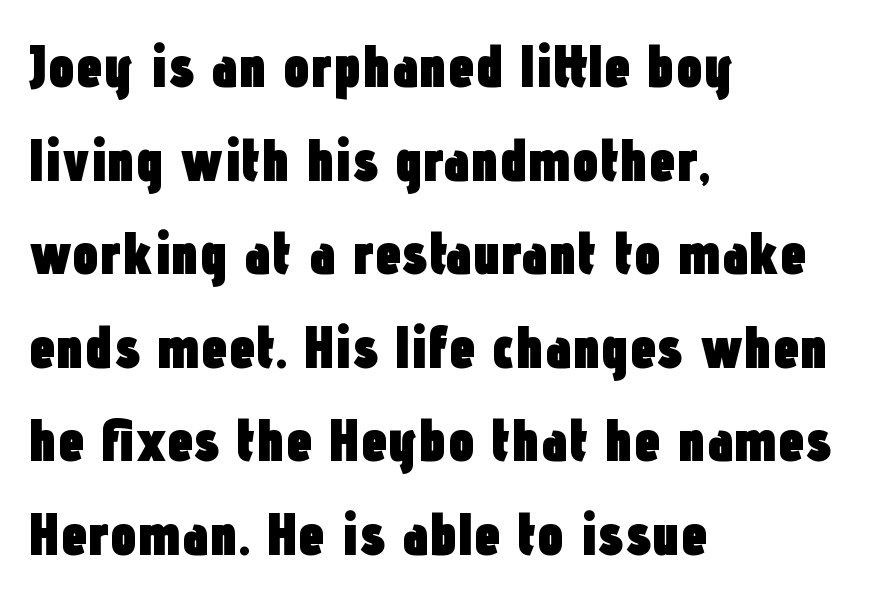
{"serif": "no", "italic": "no", "bold": "yes", "weight": "heavy", "width": "condensed", "stroke_contrast": "low", "x_height": "medium", "monospaced": "no", "underline": "no", "align": "left", "line_spacing": "normal", "line_spacing_ratio": 1.56, "letter_spacing": "normal", "letter_spacing_em": 0.0, "glyph_px": 60}
